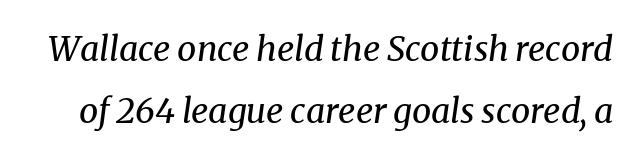
{"serif": "yes", "italic": "yes", "lean": "right", "slant_degrees": 8, "bold": "no", "weight": "regular", "width": "normal", "stroke_contrast": "medium", "x_height": "medium", "monospaced": "no", "underline": "no", "line_spacing_ratio": 1.82, "letter_spacing": "normal", "letter_spacing_em": 0.0, "glyph_px": 34}
